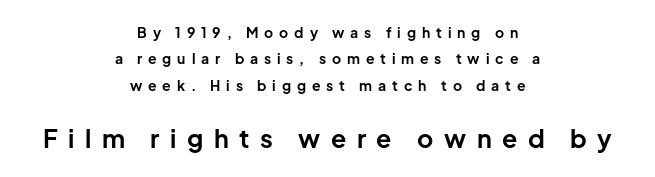
Does the copy run flush right? No — it is centered line by line. A student would notice the bottom passage is typeset larger than what precedes it. Plenty of ink on the page — the face is bold. The gap between lines stays unmarked. A roman cut, with each character standing at attention.
